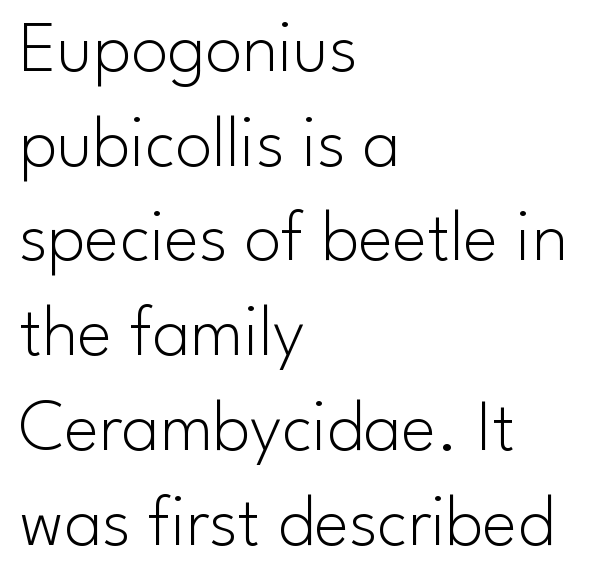
Unlike italic type, these characters show no tilt at all. Honestly, there is no underline to notice here at all. If you drew a ruler down the left edge, every line would touch it. Compared with a typical body face, this is equally light or lighter still. Honestly, the letter spacing is just normal — you wouldn't notice it. The letters carry no serifs — their stems end cleanly without finishing strokes.
